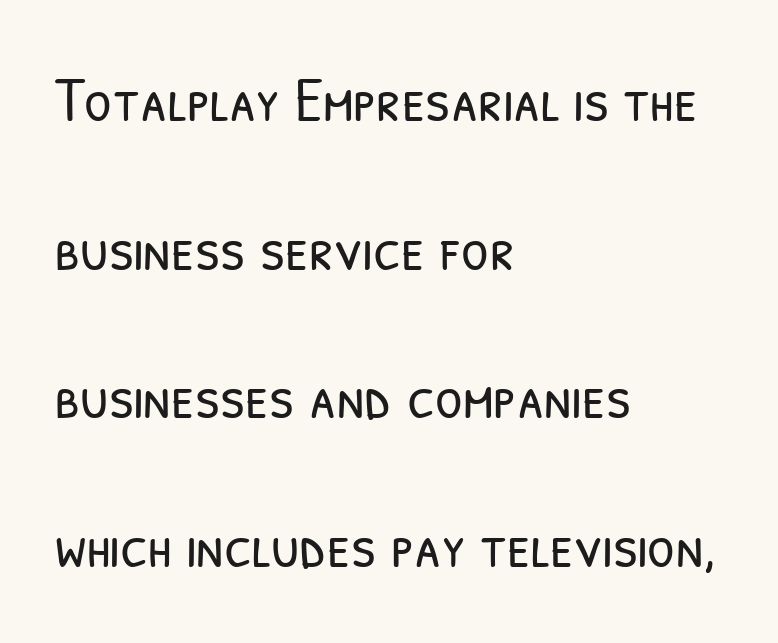
The image shows 63 px light, condensed sans-serif type; set left-aligned, loose line spacing (2.36x), normal letter spacing, not underlined; low stroke contrast and a medium x-height.
